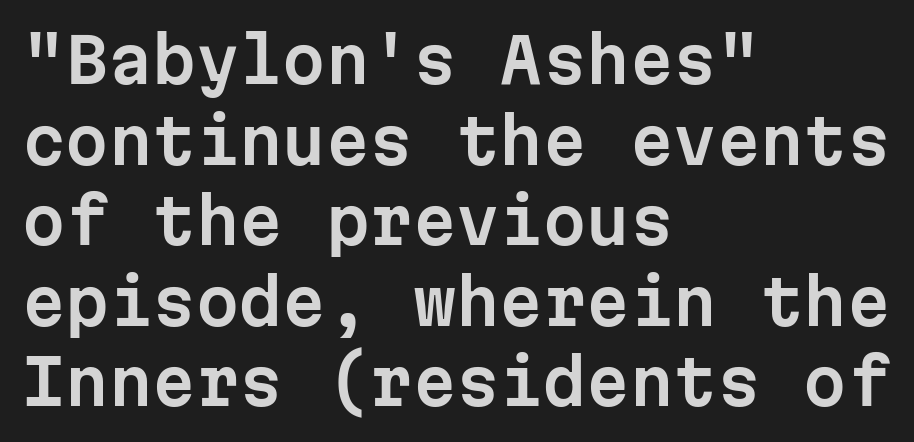
The image shows 62 px sans-serif type, upright, monospaced; set left-aligned, normal line spacing (1.3x), normal letter spacing, not underlined; low stroke contrast and a medium x-height.
